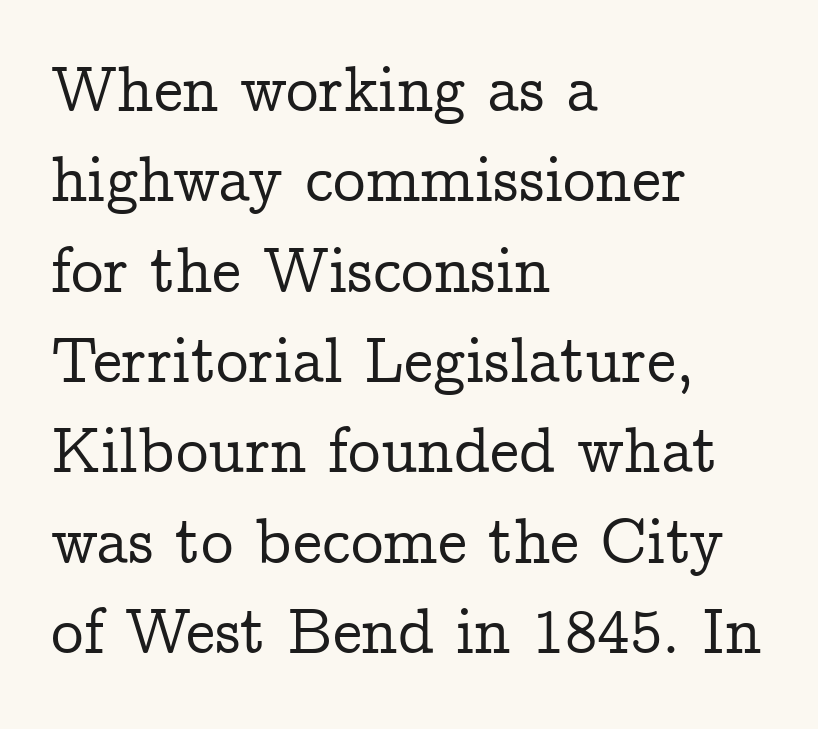
Q: Is the text italic (slanted)? A: No, it is upright.
Q: Is the typeface a serif or a sans-serif typeface? A: Serif.
Q: Is the text underlined? A: No.
Q: How is the paragraph aligned? A: Left-aligned.
Q: Is the spacing between letters normal or unusually wide? A: Normal.
Q: Is the spacing between lines tight, normal or loose? A: Normal.
Q: Width (condensed, normal, or wide)? A: Normal.
Q: Stroke contrast? A: Low.
Q: x-height? A: Medium.
Q: Monospaced? A: No.
